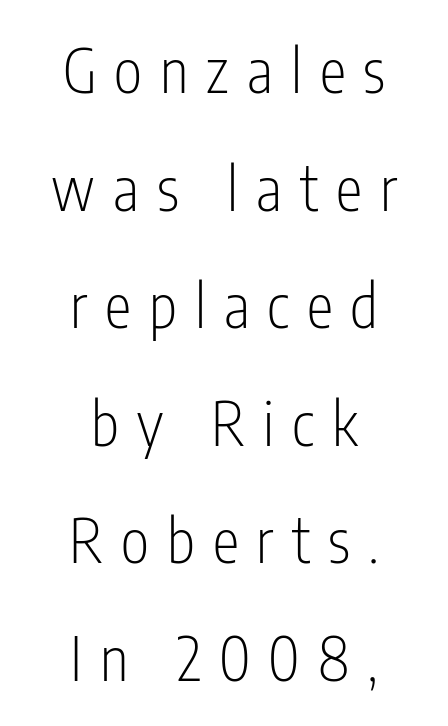
Q: Is the text bold? A: No.
Q: Is the text italic (slanted)? A: No, it is upright.
Q: Is the typeface a serif or a sans-serif typeface? A: Sans-serif.
Q: Is the text underlined? A: No.
Q: How is the paragraph aligned? A: Centered.
Q: Is the spacing between letters normal or unusually wide? A: Unusually wide.
Q: Is the spacing between lines tight, normal or loose? A: Loose.
Q: Width (condensed, normal, or wide)? A: Condensed.
Q: Stroke contrast? A: Low.
Q: x-height? A: Medium.
Q: Monospaced? A: No.
